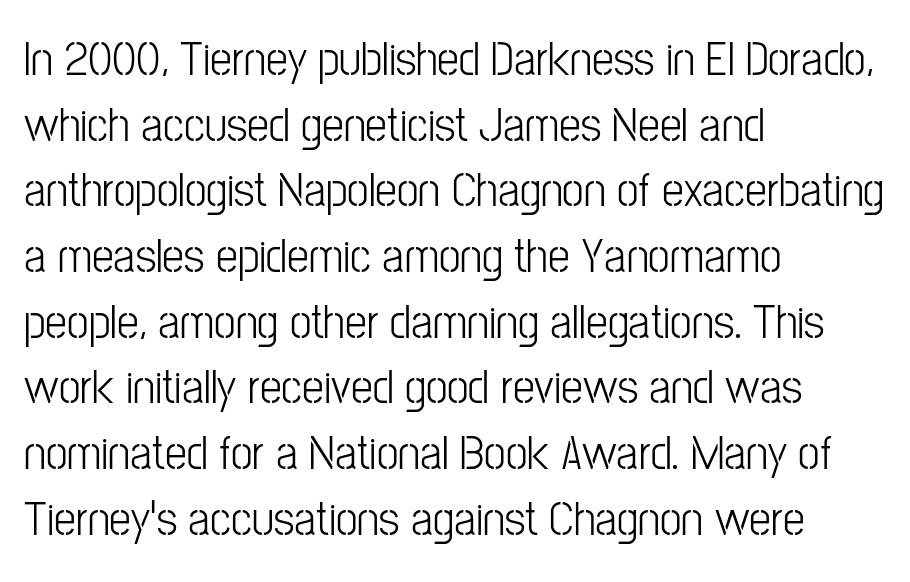
Q: Is the text bold? A: No.
Q: Is the text italic (slanted)? A: No, it is upright.
Q: Is the typeface a serif or a sans-serif typeface? A: Sans-serif.
Q: Is the text underlined? A: No.
Q: How is the paragraph aligned? A: Left-aligned.
Q: Is the spacing between letters normal or unusually wide? A: Normal.
Q: Is the spacing between lines tight, normal or loose? A: Normal.
Q: Width (condensed, normal, or wide)? A: Condensed.
Q: Stroke contrast? A: Low.
Q: x-height? A: Medium.
Q: Monospaced? A: No.
